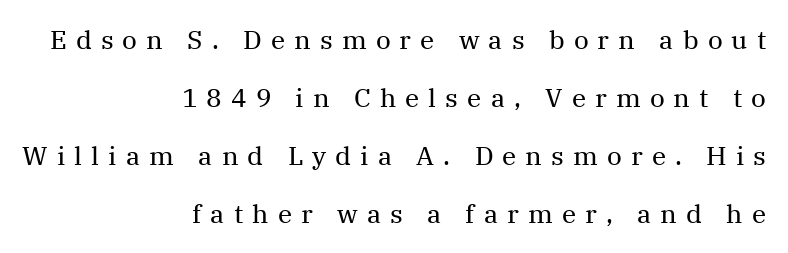
{"italic": "no", "bold": "no", "underline": "no", "align": "right", "line_spacing": "loose", "line_spacing_ratio": 2.23, "letter_spacing": "wide", "letter_spacing_em": 0.35, "glyph_px": 26}
